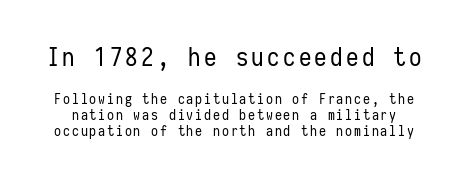
{"italic": "no", "bold": "no", "underline": "no", "line_spacing": "tight", "line_spacing_ratio": 1.15, "larger_block": "first", "size_ratio": 1.79, "glyph_px": 25}
